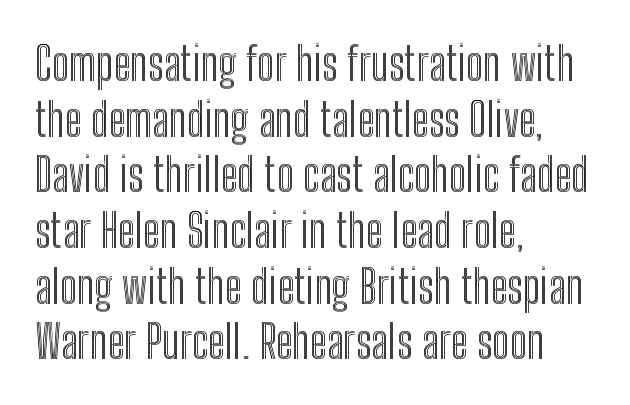
Underlining? Definitely not there. Tracking here is standard; glyphs follow each other at the usual distance. The text block is weighted toward the left margin, trailing off unevenly rightward. No italicization has been applied; the sample stays upright.
